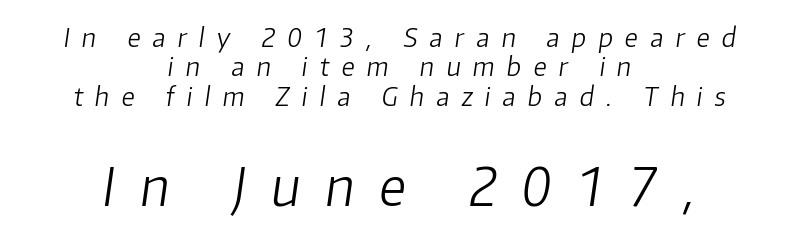
Words float on clear page, feet unadorned. You could not count columns in this text — the font is proportionally spaced. Students, observe: this is what under-led, compact text looks like. Caption: face not bold, strokes unweighted. Slant detected: the letters are inclined. The passage shown begins with its smaller block and ends with its larger one.
